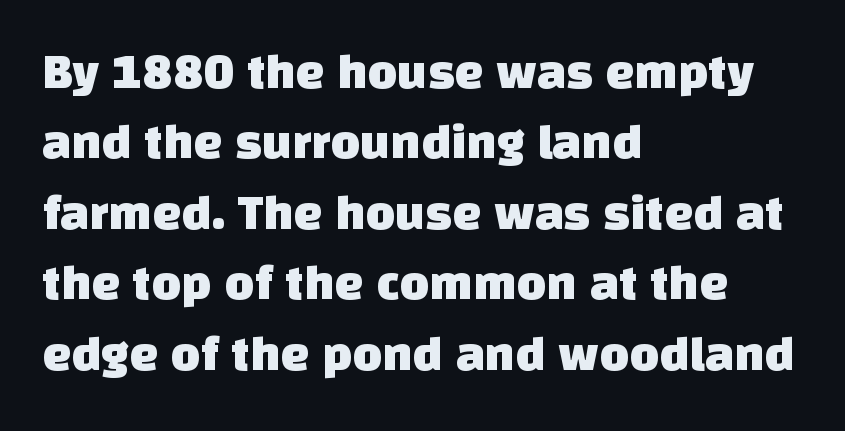
Q: Is the typeface a serif or a sans-serif typeface? A: Sans-serif.
Q: Is the text underlined? A: No.
Q: How is the paragraph aligned? A: Left-aligned.
Q: Is the spacing between letters normal or unusually wide? A: Normal.
Q: Is the spacing between lines tight, normal or loose? A: Normal.
Q: Width (condensed, normal, or wide)? A: Normal.
Q: Stroke contrast? A: Low.
Q: x-height? A: Large.
Q: Monospaced? A: No.
